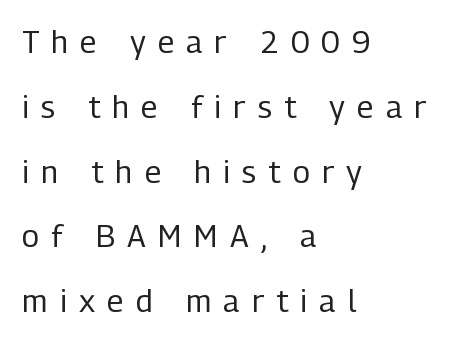
{"serif": "no", "italic": "no", "bold": "no", "weight": "regular", "width": "condensed", "stroke_contrast": "low", "x_height": "medium", "monospaced": "no", "underline": "no", "align": "left", "line_spacing": "loose", "line_spacing_ratio": 2.09, "letter_spacing": "wide", "letter_spacing_em": 0.4, "glyph_px": 31}
